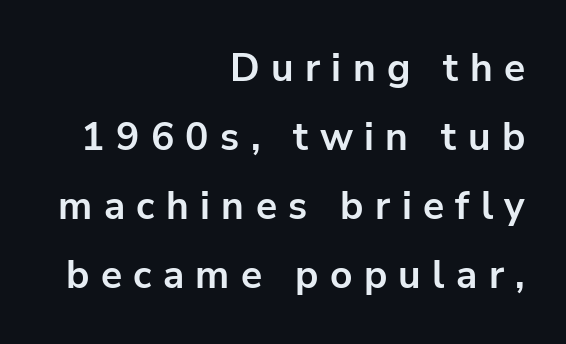
This sample uses a sans-serif face. Plain, unruled lines of type. Right-aligned paragraph, ragged on the left. The rendering uses natural spacing where letterforms have individual widths. Each word looks stretched out because of the extra space between its letters. These words are printed bold, with thick strokes throughout.
